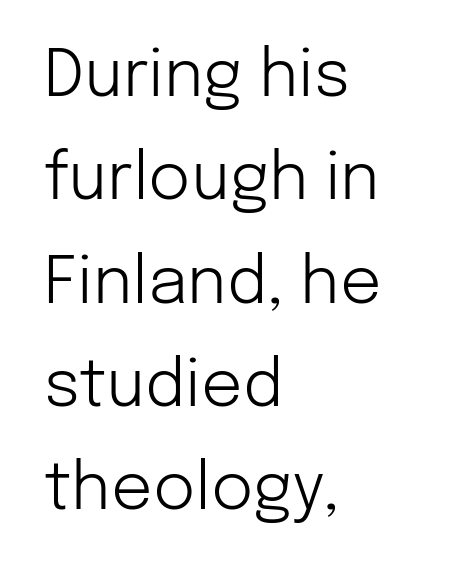
The words here are not underlined. Each word holds together tightly as a unit, with standard inter-letter gaps. Regarding leading, the lines here are spaced in the standard way. A typesetter would call this proportional, since set widths differ per character. If you drew a line through each stem, it would be perfectly vertical. Teacher's note: observe the even left margin — that is flush-left alignment.
